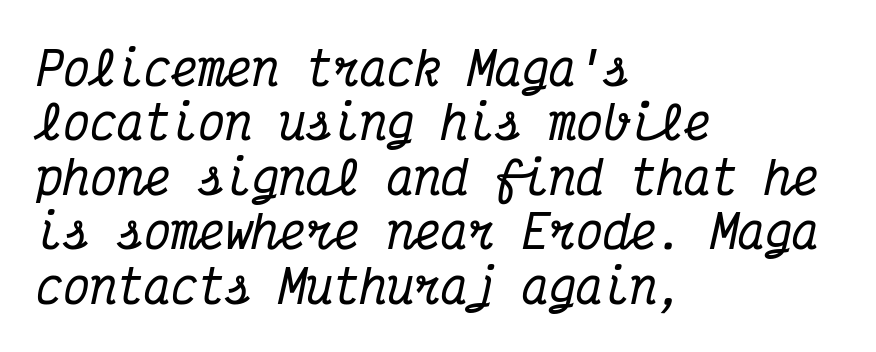
The glyphs look as if they've been sheared to an angle. Decoration check: the copy has no underline. Fixed-width glyphs throughout — classic coding-font behaviour. Type style note: has serifs.
